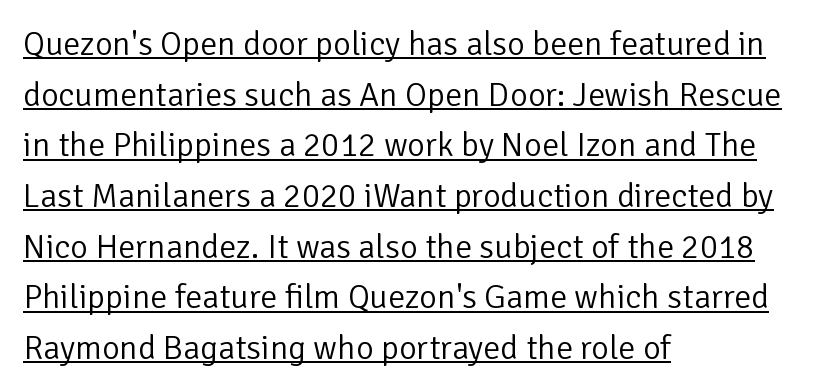
The image shows 34 px light sans-serif type, upright; set left-aligned, normal line spacing (1.49x), normal letter spacing, underlined; low stroke contrast and a medium x-height.
